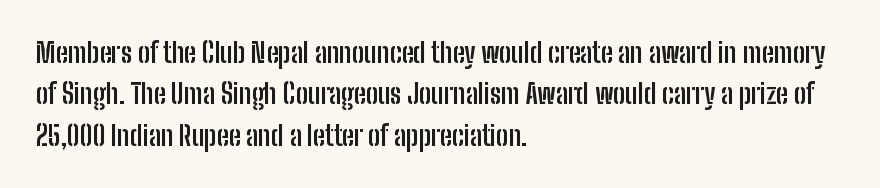
{"italic": "no", "bold": "yes", "underline": "no", "align": "left", "line_spacing": "normal", "line_spacing_ratio": 1.53, "letter_spacing": "normal", "letter_spacing_em": 0.0, "glyph_px": 27}
